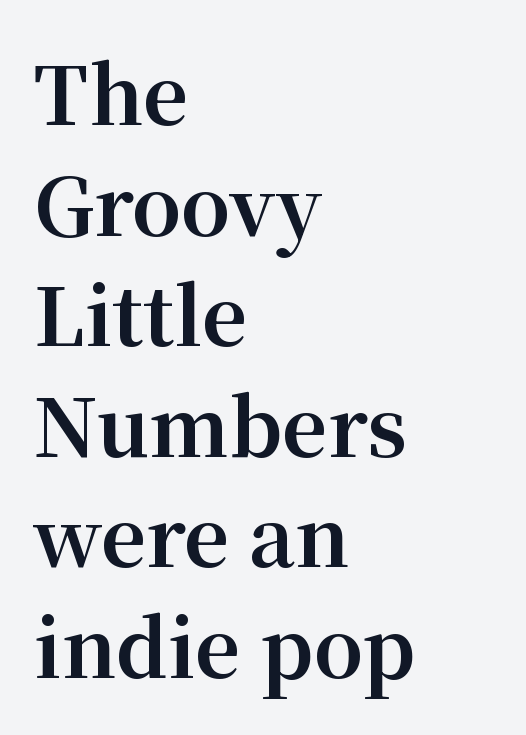
Weight: bold. All the whitespace from short lines collects on the right. Underline: absent. To sum up the face: it has serifs. The rendering uses natural spacing where letterforms have individual widths.
